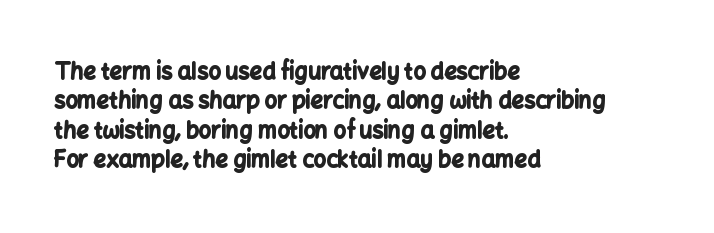
Every character sits straight up, as roman type does. Visually the block forms a straight wall on the left and a jagged coastline on the right. I'd describe the lettering as bold — thick and assertive. Unmarked baselines from the first word to the last.
